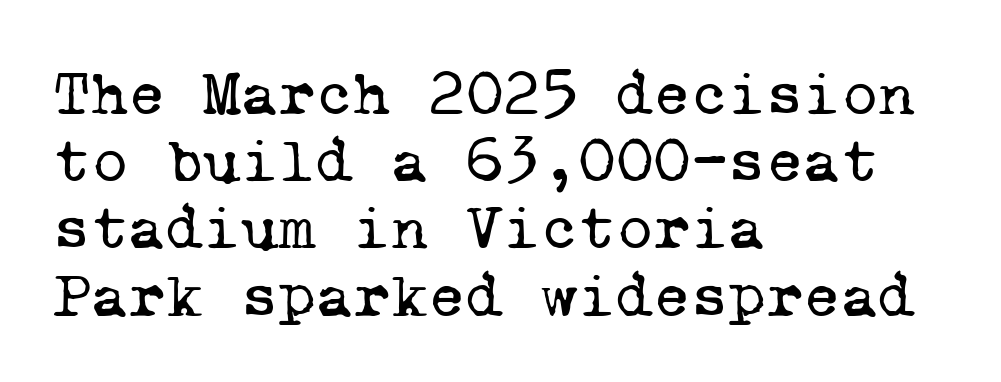
Type style note: has serifs. Only glyphs here, with clear space below each row. Compared with typical body copy, the letter spacing here is the same. Visually the block forms a straight wall on the left and a jagged coastline on the right. Stems and bowls with no extra thickness — not bold. Does the leading feel generous? Not at all — it's pinched.
